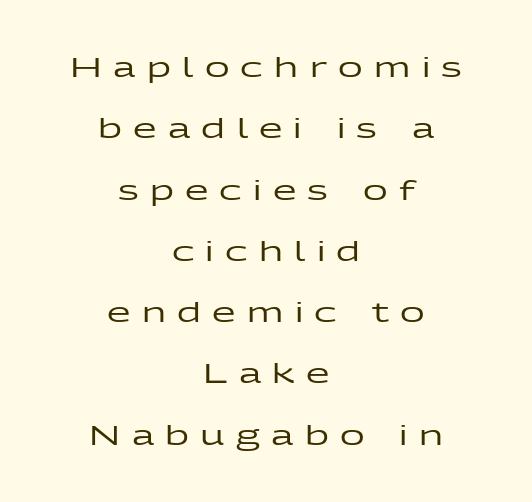
Reading down the column, the eye jumps a long way to each next line. Quick note: underline off. The line texture is sparse and dotted thanks to wide tracking. Posture: straight, roman, zero tilt. The whitespace from short lines is split evenly between both sides.
